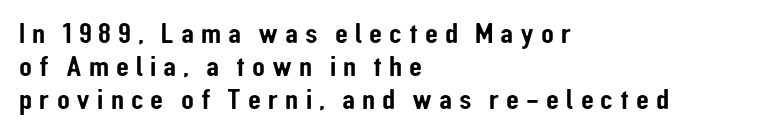
Is there much room between lines? No — they nearly touch. Observe the wide spacing: letters keep a clear distance from each other. Letterform terminals end flat and unadorned throughout the passage. Posture: upright roman. Caption: multi-line text, flush left, ragged right. Looks like regular typesetting: each glyph gets only the width it needs.
